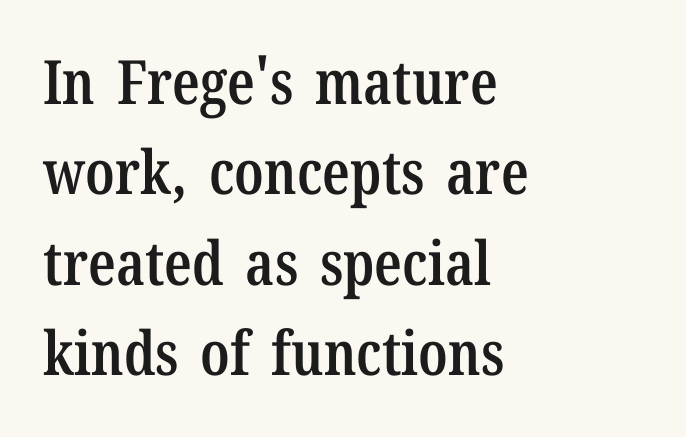
The image shows 61 px semibold, condensed serif type, upright; set left-aligned, normal line spacing (1.48x), normal letter spacing, not underlined; low stroke contrast and a medium x-height.
